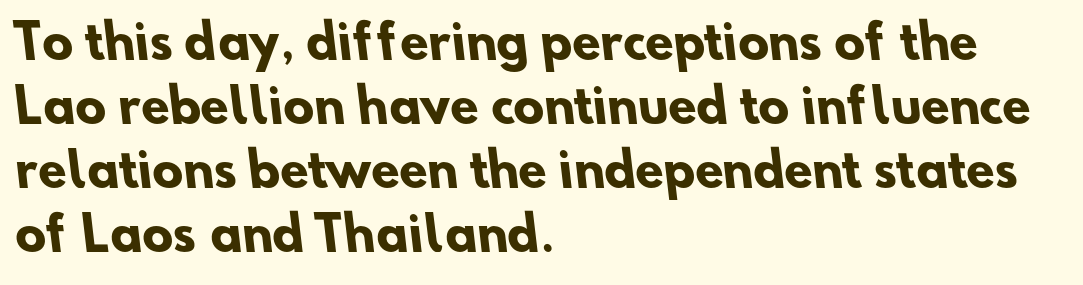
Q: Is the text bold? A: Yes.
Q: Is the typeface a serif or a sans-serif typeface? A: Sans-serif.
Q: Is the text underlined? A: No.
Q: How is the paragraph aligned? A: Left-aligned.
Q: Is the spacing between letters normal or unusually wide? A: Normal.
Q: Is the spacing between lines tight, normal or loose? A: Normal.
Q: Width (condensed, normal, or wide)? A: Normal.
Q: Stroke contrast? A: Low.
Q: x-height? A: Small.
Q: Monospaced? A: No.
